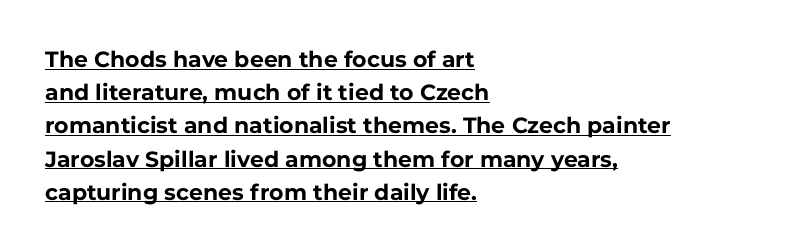
The text block is weighted toward the left margin, trailing off unevenly rightward. The rendering uses a moderate line-height, typical for paragraphs. A roman cut, with each character standing at attention. Heft: maximum for text — a bold. Does extra space separate the letters? No, they use regular spacing.
